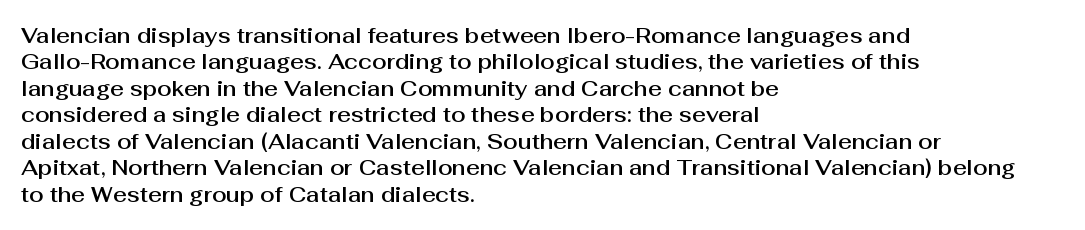
The image shows 21 px text type, upright; set left-aligned, normal line spacing (1.26x), normal letter spacing, not underlined.
